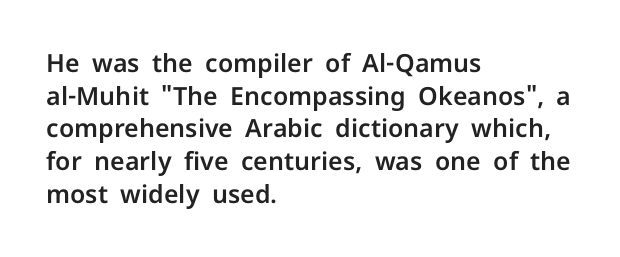
{"italic": "no", "underline": "no", "align": "left", "line_spacing": "normal", "line_spacing_ratio": 1.31, "letter_spacing": "normal", "letter_spacing_em": 0.0, "glyph_px": 25}
